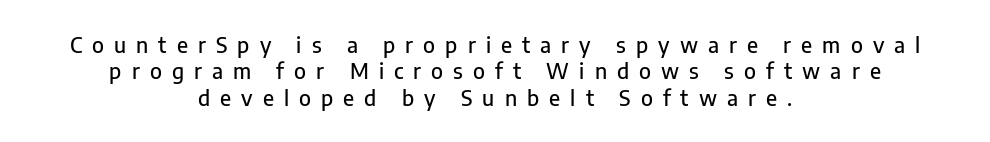
{"italic": "no", "underline": "no", "align": "center", "line_spacing": "normal", "line_spacing_ratio": 1.26, "letter_spacing": "wide", "letter_spacing_em": 0.48, "glyph_px": 21}
